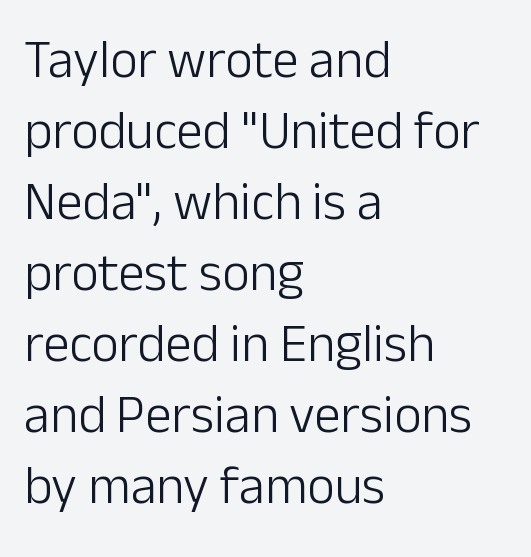
The image shows 53 px light sans-serif type, upright; set left-aligned, normal line spacing (1.34x), normal letter spacing, not underlined; low stroke contrast and a medium x-height.
